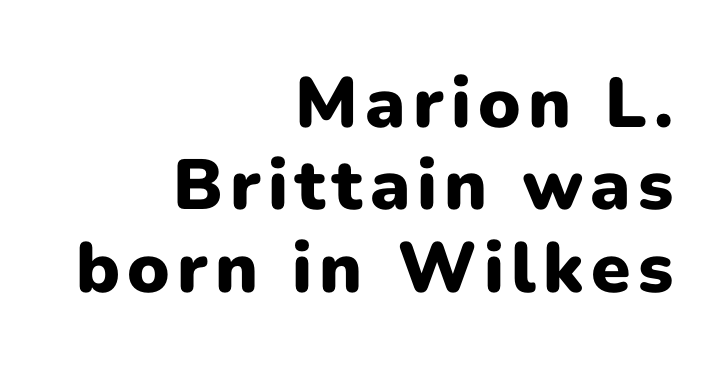
The image shows 71 px heavy sans-serif type, upright; set right-aligned, line spacing 1.16x, not underlined; low stroke contrast and a medium x-height.
